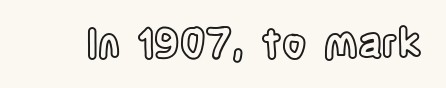
{"italic": "no", "width": "condensed", "x_height": "large", "monospaced": "no", "underline": "no", "letter_spacing": "normal", "letter_spacing_em": 0.0, "glyph_px": 39}
